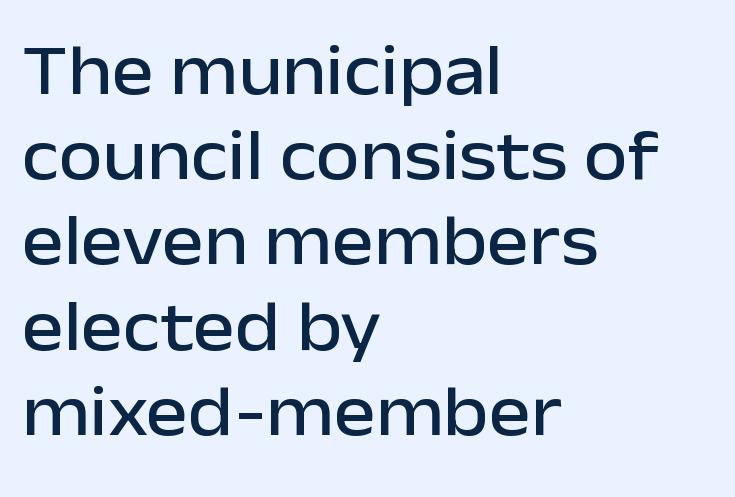
{"serif": "no", "italic": "no", "width": "normal", "stroke_contrast": "low", "x_height": "medium", "monospaced": "no", "underline": "no", "align": "left", "line_spacing_ratio": 1.2, "letter_spacing": "normal", "letter_spacing_em": 0.0, "glyph_px": 71}
